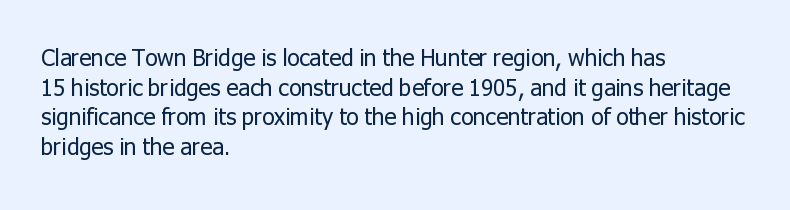
The image shows 23 px text type, upright; set left-aligned, normal line spacing (1.29x), normal letter spacing, not underlined.
